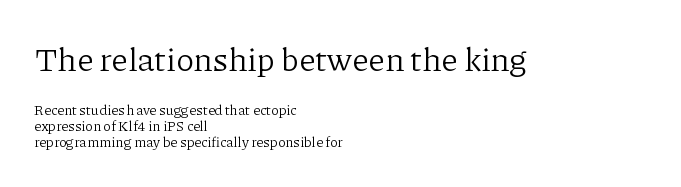
{"serif": "yes", "italic": "no", "bold": "no", "weight": "light", "width": "normal", "stroke_contrast": "low", "x_height": "medium", "monospaced": "no", "underline": "no", "align": "left", "line_spacing_ratio": 1.16, "letter_spacing": "normal", "letter_spacing_em": 0.0, "larger_block": "first", "size_ratio": 2.36, "glyph_px": 33}
